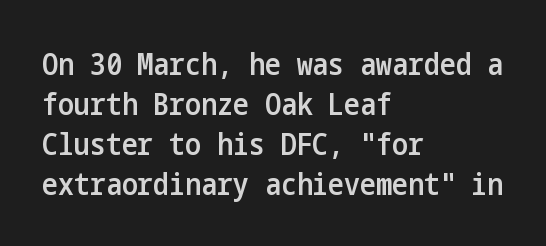
{"serif": "no", "italic": "no", "bold": "semi", "weight": "semibold", "width": "condensed", "stroke_contrast": "low", "x_height": "medium", "underline": "no", "align": "left", "line_spacing": "normal", "line_spacing_ratio": 1.33, "letter_spacing": "normal", "letter_spacing_em": 0.0, "glyph_px": 30}
